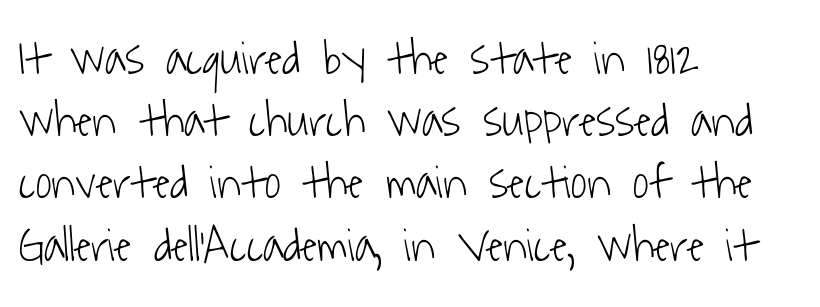
The image shows 49 px light, condensed sans-serif type; set left-aligned, normal line spacing (1.27x), normal letter spacing, not underlined; low stroke contrast and a medium x-height.
